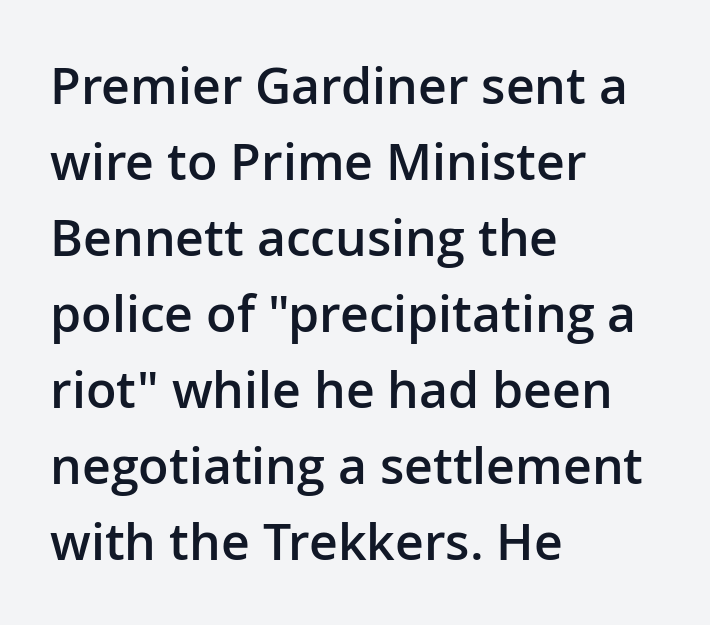
The image shows 50 px semibold sans-serif type, upright; set left-aligned, normal line spacing (1.52x), normal letter spacing, not underlined; low stroke contrast and a medium x-height.
